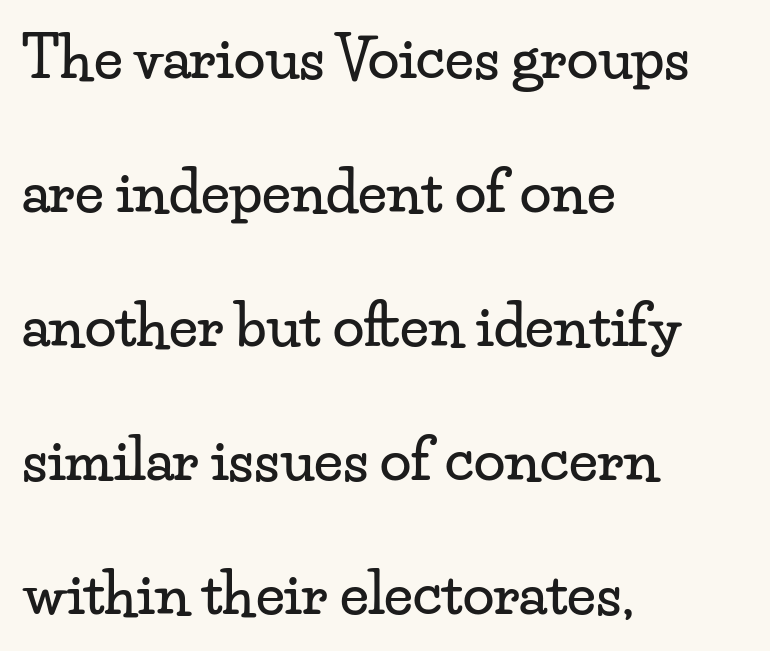
{"serif": "yes", "italic": "no", "width": "wide", "stroke_contrast": "low", "x_height": "small", "monospaced": "no", "underline": "no", "align": "left", "line_spacing": "loose", "line_spacing_ratio": 2.35, "letter_spacing": "normal", "letter_spacing_em": 0.0, "glyph_px": 57}
